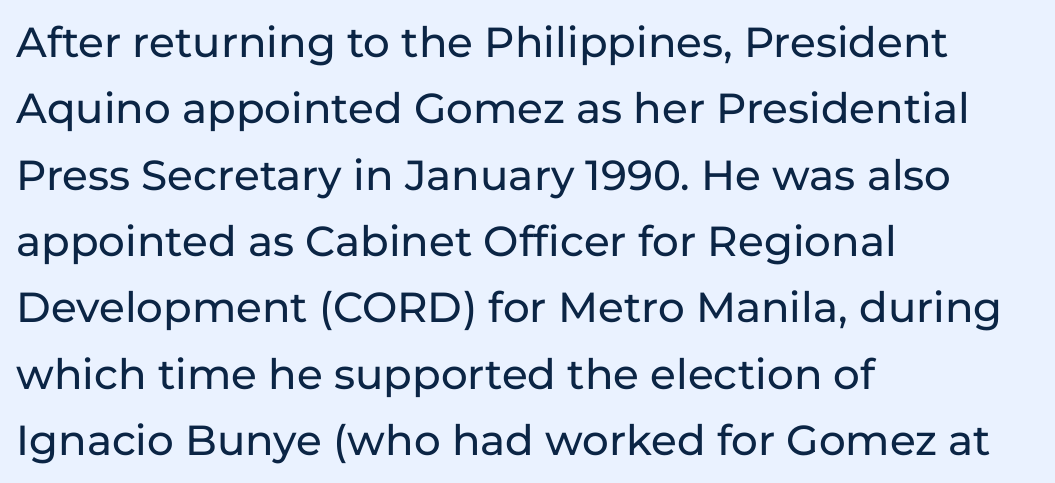
{"serif": "no", "italic": "no", "width": "normal", "stroke_contrast": "low", "x_height": "medium", "monospaced": "no", "underline": "no", "align": "left", "line_spacing": "normal", "line_spacing_ratio": 1.58, "letter_spacing": "normal", "letter_spacing_em": 0.0, "glyph_px": 42}
